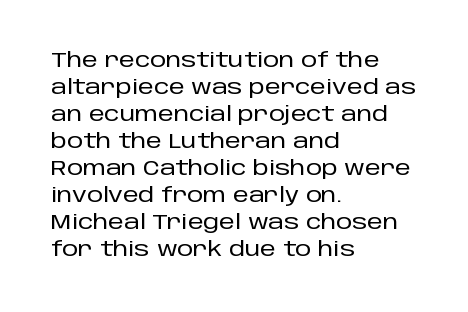
The image shows 20 px text type, upright; set left-aligned, normal line spacing (1.35x), normal letter spacing, not underlined.
